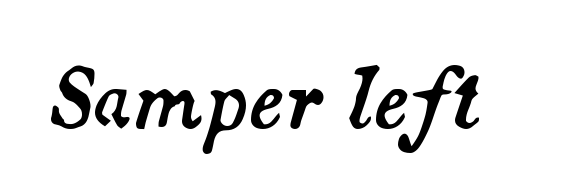
The image shows 79 px text type, italic (leaning right); set normal letter spacing, not underlined; medium stroke contrast and a small x-height.
